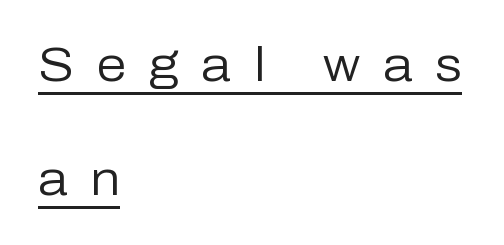
{"serif": "no", "italic": "no", "bold": "no", "weight": "regular", "width": "normal", "stroke_contrast": "low", "x_height": "medium", "monospaced": "no", "underline": "yes", "align": "left", "line_spacing": "loose", "line_spacing_ratio": 2.38, "letter_spacing": "wide", "letter_spacing_em": 0.47, "glyph_px": 48}
